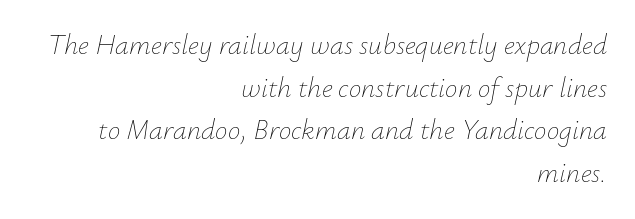
The image shows 28 px thin type, italic (leaning right); set right-aligned, normal line spacing (1.52x), normal letter spacing, not underlined; low stroke contrast and a small x-height.
